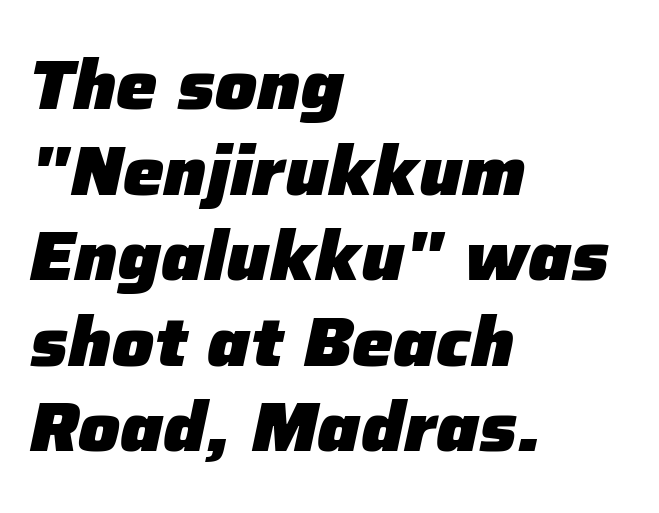
The image shows 69 px heavy type, italic (leaning right); set left-aligned, line spacing 1.24x, normal letter spacing, not underlined; low stroke contrast and a medium x-height.
